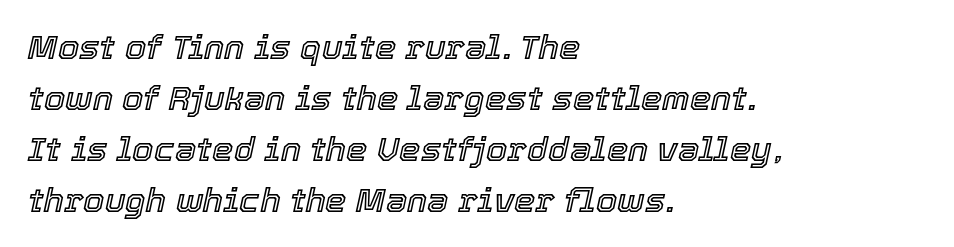
Q: Is the text italic (slanted)? A: Yes, it leans right by about 12 degrees.
Q: Is the text underlined? A: No.
Q: How is the paragraph aligned? A: Left-aligned.
Q: Is the spacing between letters normal or unusually wide? A: Normal.
Q: Is the spacing between lines tight, normal or loose? A: Normal.
Q: Width (condensed, normal, or wide)? A: Normal.
Q: x-height? A: Medium.
Q: Monospaced? A: No.
